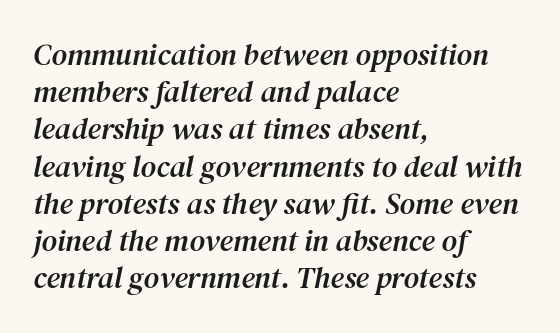
The image shows 30 px serif type, italic (leaning right); set left-aligned, line spacing 1.24x, normal letter spacing, not underlined; medium stroke contrast and a medium x-height.
